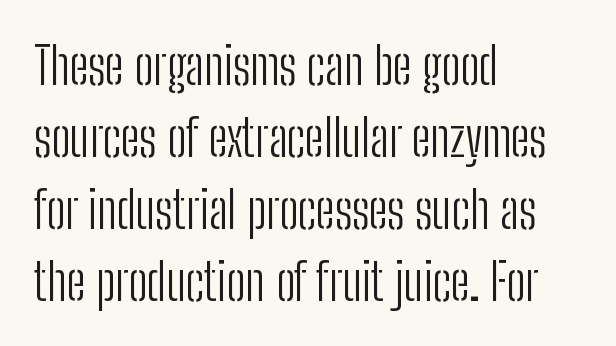
{"serif": "no", "italic": "no", "bold": "no", "weight": "light", "width": "condensed", "stroke_contrast": "low", "x_height": "medium", "monospaced": "no", "underline": "no", "align": "left", "line_spacing": "normal", "line_spacing_ratio": 1.41, "letter_spacing": "normal", "letter_spacing_em": 0.0, "glyph_px": 51}
